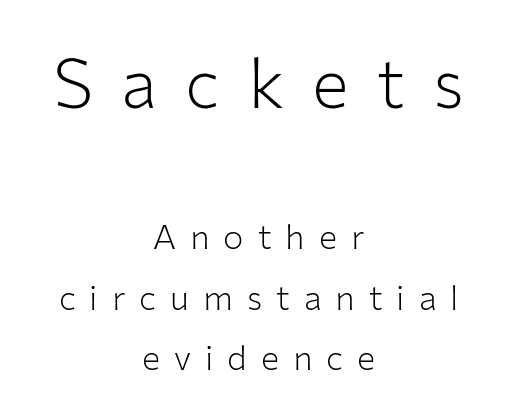
Posture: upright roman. One-word summary of the alignment: center. A light-to-regular cut is what we see here. Is this a fixed-width face? No — the glyphs have proportional, varying widths. The space beneath each line is pristine and unruled.
